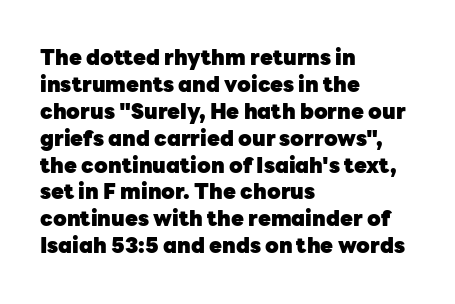
Q: Is the text bold? A: Yes.
Q: Is the text italic (slanted)? A: No, it is upright.
Q: Is the text underlined? A: No.
Q: How is the paragraph aligned? A: Left-aligned.
Q: Is the spacing between letters normal or unusually wide? A: Normal.
Q: Is the spacing between lines tight, normal or loose? A: Normal.
